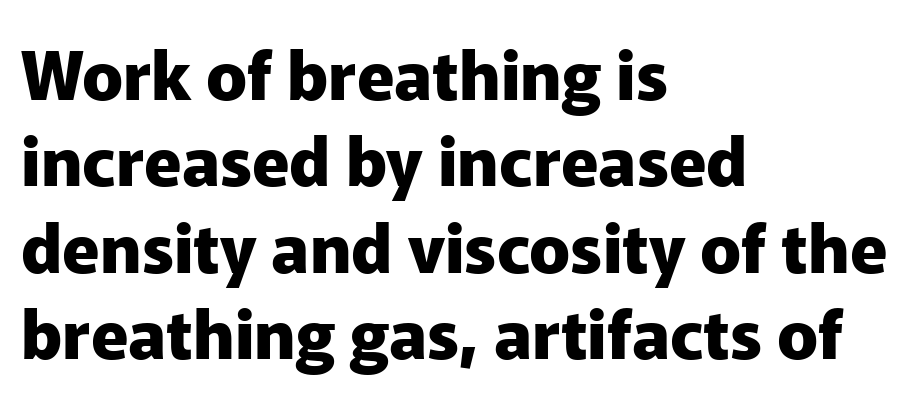
Q: Is the text bold? A: Yes.
Q: Is the text italic (slanted)? A: No, it is upright.
Q: Is the typeface a serif or a sans-serif typeface? A: Sans-serif.
Q: Is the text underlined? A: No.
Q: How is the paragraph aligned? A: Left-aligned.
Q: Is the spacing between letters normal or unusually wide? A: Normal.
Q: Is the spacing between lines tight, normal or loose? A: Normal.
Q: Width (condensed, normal, or wide)? A: Normal.
Q: Stroke contrast? A: Low.
Q: x-height? A: Medium.
Q: Monospaced? A: No.
